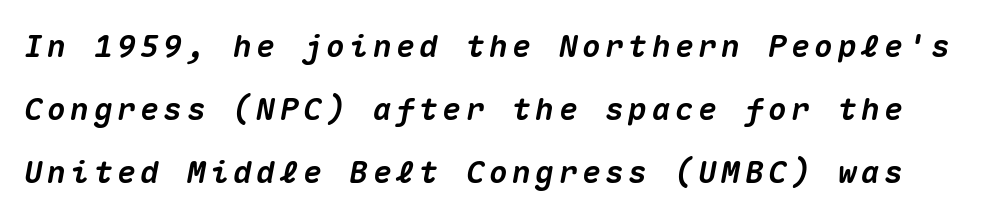
A typesetter would call this leading open, well beyond the default. Thick stems and heavy bowls — unmistakably bold. This sample has the even, mechanical cadence of fixed-width lettering. The specimen reads as italic at a glance.
